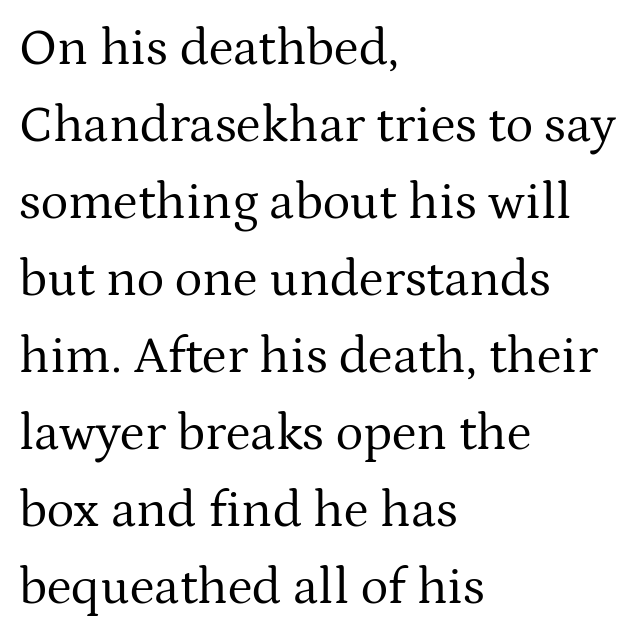
{"serif": "yes", "italic": "no", "bold": "no", "weight": "regular", "width": "normal", "stroke_contrast": "medium", "x_height": "medium", "monospaced": "no", "underline": "no", "align": "left", "line_spacing": "normal", "line_spacing_ratio": 1.48, "letter_spacing": "normal", "letter_spacing_em": 0.0, "glyph_px": 52}
